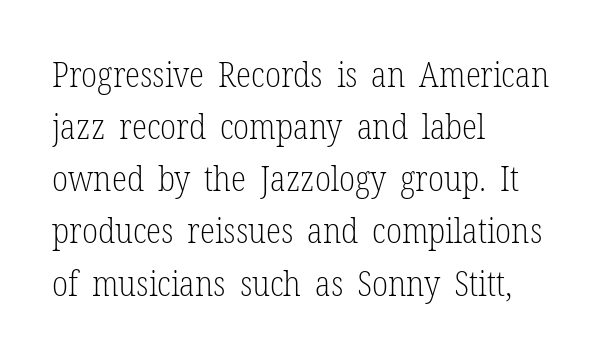
Nope, not italic — everything's standing straight. The strokes are not fattened; the text isn't bold. Baseline-to-baseline distance is the conventional proportion of letter height. Is this a sans? No — the strokes have serifs.
